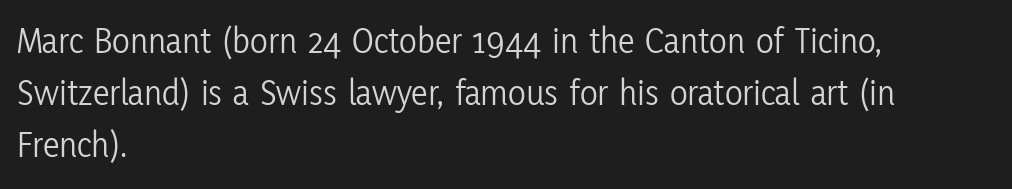
Does the leading feel generous? No, just average. Underlining? Definitely not there. Nothing heavy about these letters — not bold at all. Short note: letters normally spaced. The font family rendered here belongs to the sans-serif group. The type sits square on the baseline with zero lean.
